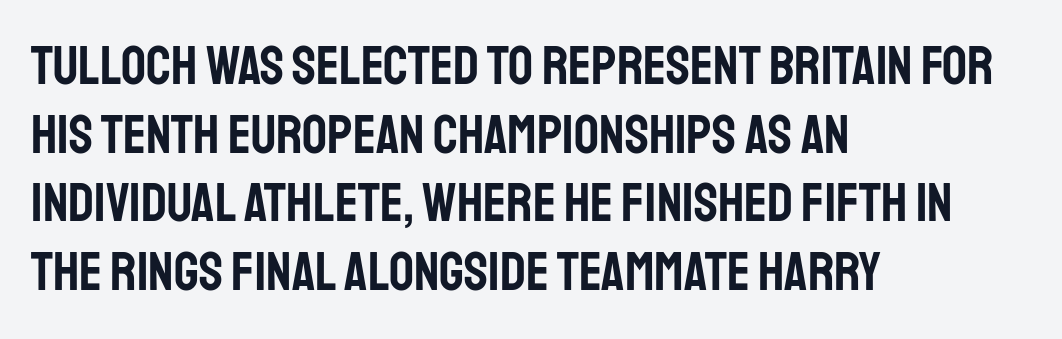
Observe the ordinary spacing: letters are neighbours, not strangers. These lines were composed using upright roman letters. The rag falls on the right side of this text block. This block has exactly the height ordinary leading produces. Lines of text with bare space underneath.
